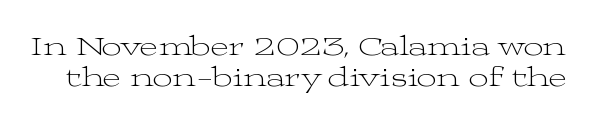
{"serif": "yes", "italic": "no", "bold": "no", "weight": "light", "width": "wide", "stroke_contrast": "medium", "x_height": "medium", "monospaced": "no", "underline": "no", "line_spacing": "tight", "line_spacing_ratio": 1.11, "letter_spacing": "normal", "letter_spacing_em": 0.0, "glyph_px": 28}
